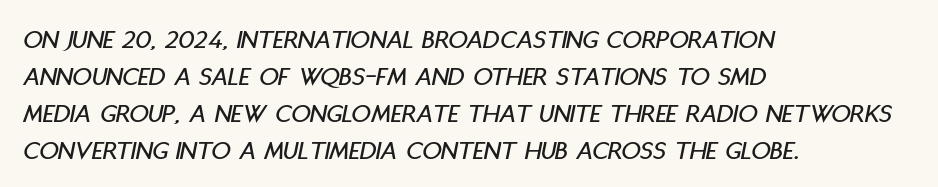
Q: Is the text italic (slanted)? A: Yes, it leans right by about 11 degrees.
Q: Is the text underlined? A: No.
Q: How is the paragraph aligned? A: Left-aligned.
Q: Is the spacing between letters normal or unusually wide? A: Normal.
Q: Is the spacing between lines tight, normal or loose? A: Normal.
